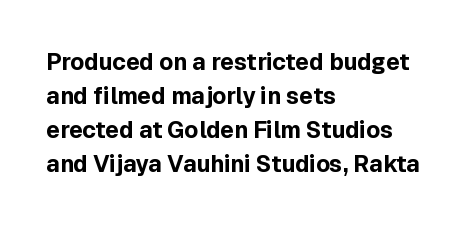
The image shows 23 px bold type, upright; set left-aligned, normal line spacing (1.48x), normal letter spacing, not underlined.
